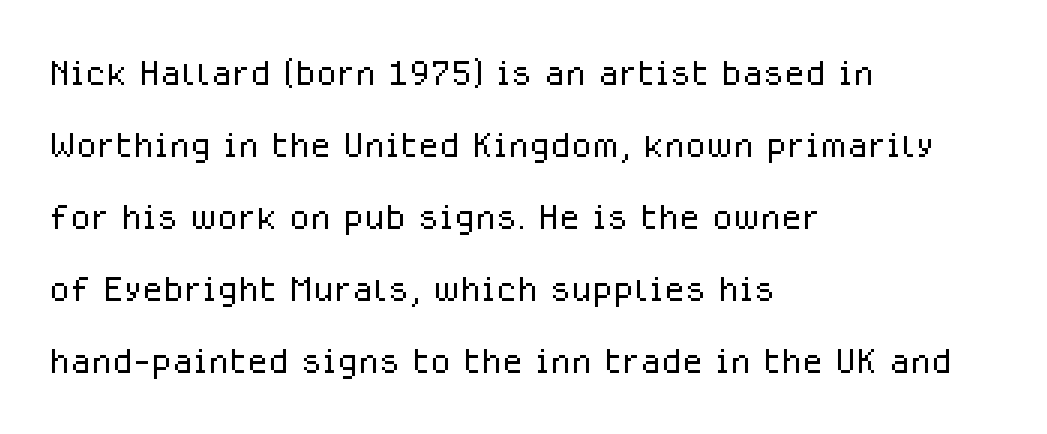
Q: Is the text bold? A: No.
Q: Is the text italic (slanted)? A: No, it is upright.
Q: Is the typeface a serif or a sans-serif typeface? A: Sans-serif.
Q: Is the text underlined? A: No.
Q: How is the paragraph aligned? A: Left-aligned.
Q: Is the spacing between letters normal or unusually wide? A: Normal.
Q: Is the spacing between lines tight, normal or loose? A: Normal.
Q: Width (condensed, normal, or wide)? A: Normal.
Q: Stroke contrast? A: Low.
Q: x-height? A: Medium.
Q: Monospaced? A: No.
